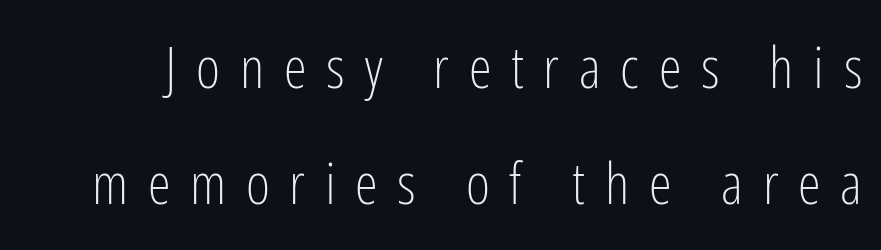
Q: Is the text bold? A: No.
Q: Is the text italic (slanted)? A: No, it is upright.
Q: Is the typeface a serif or a sans-serif typeface? A: Sans-serif.
Q: Is the text underlined? A: No.
Q: Is the spacing between letters normal or unusually wide? A: Unusually wide.
Q: Is the spacing between lines tight, normal or loose? A: Loose.
Q: Width (condensed, normal, or wide)? A: Condensed.
Q: Stroke contrast? A: Low.
Q: x-height? A: Medium.
Q: Monospaced? A: No.
